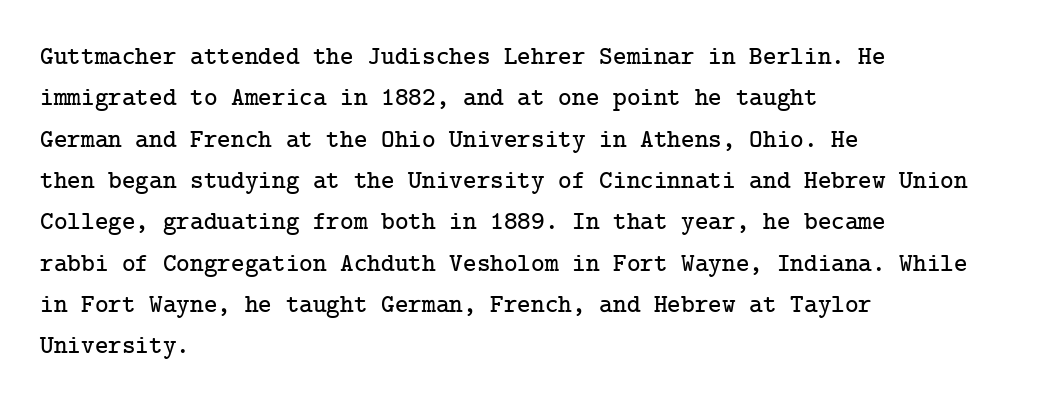
{"italic": "no", "underline": "no", "align": "left", "line_spacing": "normal", "line_spacing_ratio": 1.59, "letter_spacing": "normal", "letter_spacing_em": 0.0, "glyph_px": 26}
